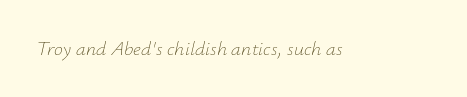
{"italic": "yes", "lean": "right", "slant_degrees": 12, "bold": "no", "underline": "no", "letter_spacing": "normal", "letter_spacing_em": 0.0, "glyph_px": 20}
